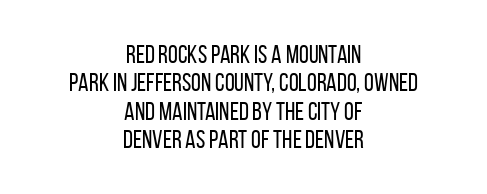
The leading is snug, giving the passage a crowded texture. The space directly below the letters is spotless. In CSS terms this would be text-align: center. The lettering stays uniformly vertical, giving the passage a roman look.
